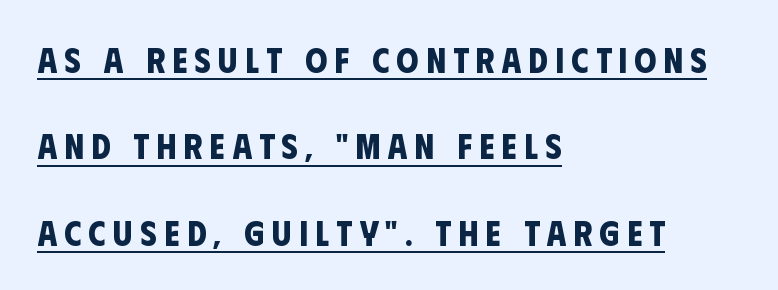
The image shows 35 px bold, condensed sans-serif type; set left-aligned, loose line spacing (2.47x), unusually wide letter spacing (+0.21 em), underlined; low stroke contrast and a large x-height.
